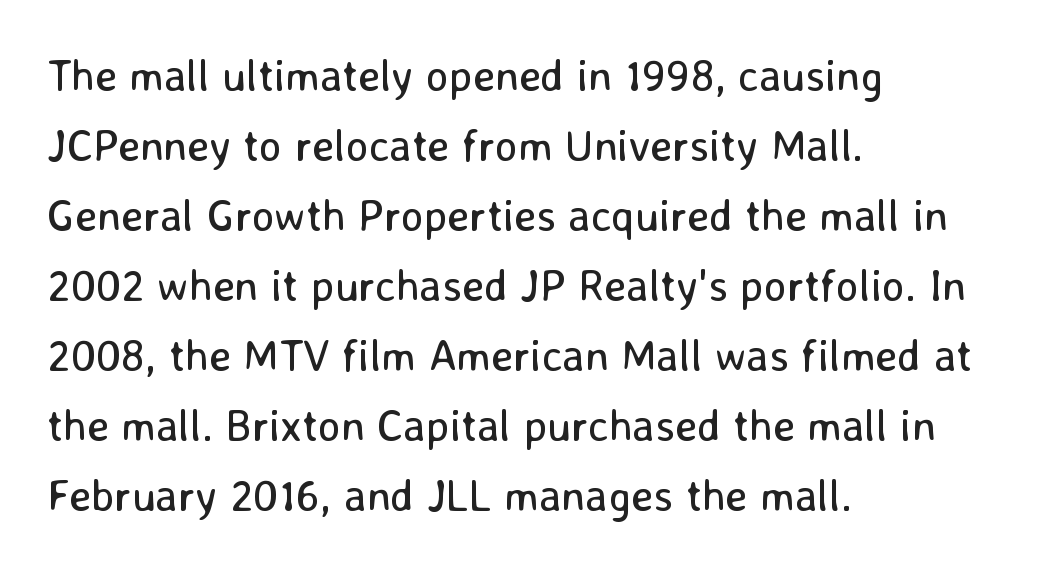
The image shows 44 px regular-weight sans-serif type, upright; set left-aligned, normal line spacing (1.59x), normal letter spacing, not underlined; low stroke contrast and a medium x-height.
